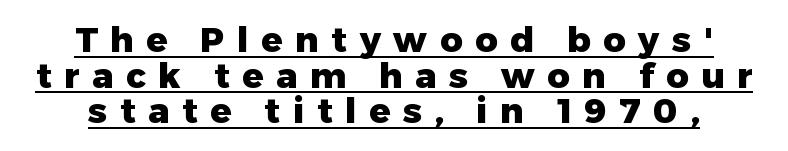
The image shows 35 px heavy sans-serif type, upright; set centered, tight line spacing (1.02x), unusually wide letter spacing (+0.36 em), underlined; low stroke contrast and a medium x-height.
